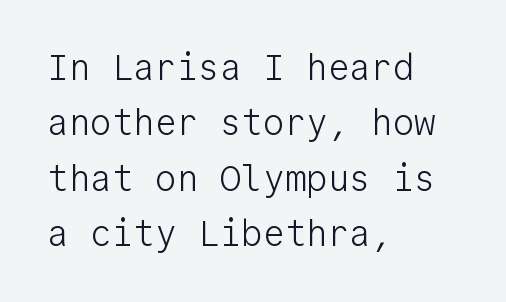
Q: Is the text bold? A: No.
Q: Is the text italic (slanted)? A: No, it is upright.
Q: Is the typeface a serif or a sans-serif typeface? A: Sans-serif.
Q: Is the text underlined? A: No.
Q: How is the paragraph aligned? A: Left-aligned.
Q: Is the spacing between letters normal or unusually wide? A: Normal.
Q: Is the spacing between lines tight, normal or loose? A: Normal.
Q: Width (condensed, normal, or wide)? A: Normal.
Q: Stroke contrast? A: Low.
Q: x-height? A: Medium.
Q: Monospaced? A: Yes.
